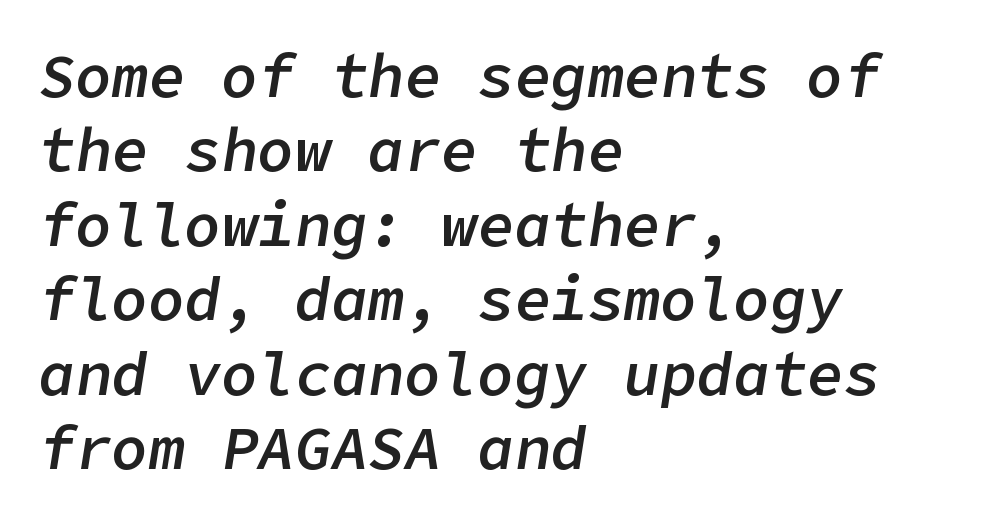
There's an unmistakable incline to the writing here. The letters are semibold — heavier than regular but short of a full bold. These lines stack with their left ends in a neat column. The string is rendered with underlining switched off.
